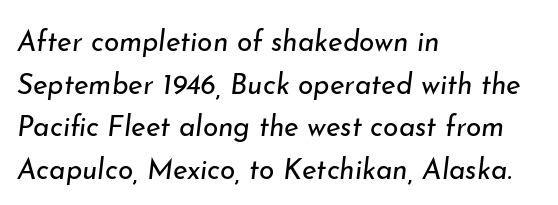
This sample has the flowing, uneven cadence of proportional lettering. Weight: in the light-to-regular range. Looking at the ascenders, they clearly lean. Nobody drew a line under any word here. These lines sit exactly where default settings would place them.
